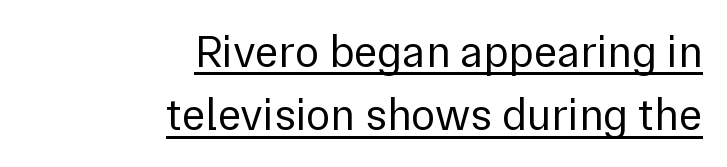
Q: Is the text bold? A: No.
Q: Is the text italic (slanted)? A: No, it is upright.
Q: Is the typeface a serif or a sans-serif typeface? A: Sans-serif.
Q: Is the text underlined? A: Yes.
Q: How is the paragraph aligned? A: Right-aligned.
Q: Is the spacing between letters normal or unusually wide? A: Normal.
Q: Is the spacing between lines tight, normal or loose? A: Normal.
Q: Width (condensed, normal, or wide)? A: Normal.
Q: x-height? A: Medium.
Q: Monospaced? A: No.
